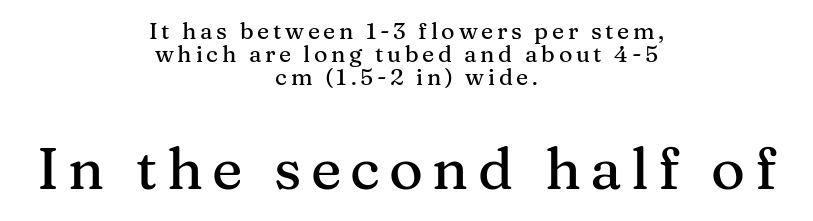
Q: Is the text italic (slanted)? A: No, it is upright.
Q: Is the typeface a serif or a sans-serif typeface? A: Serif.
Q: Is the text underlined? A: No.
Q: How is the paragraph aligned? A: Centered.
Q: Is the spacing between lines tight, normal or loose? A: Tight.
Q: Which block of text is set in a larger size, the first (top) or the second (bottom)? A: The second (bottom) one.
Q: Width (condensed, normal, or wide)? A: Normal.
Q: Stroke contrast? A: Medium.
Q: x-height? A: Medium.
Q: Monospaced? A: No.
